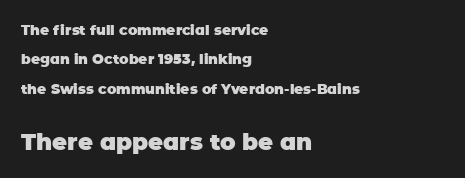
Q: Is the text bold? A: Yes.
Q: Is the text italic (slanted)? A: No, it is upright.
Q: Is the text underlined? A: No.
Q: How is the paragraph aligned? A: Left-aligned.
Q: Is the spacing between letters normal or unusually wide? A: Normal.
Q: Is the spacing between lines tight, normal or loose? A: Loose.
Q: Which block of text is set in a larger size, the first (top) or the second (bottom)? A: The second (bottom) one.
